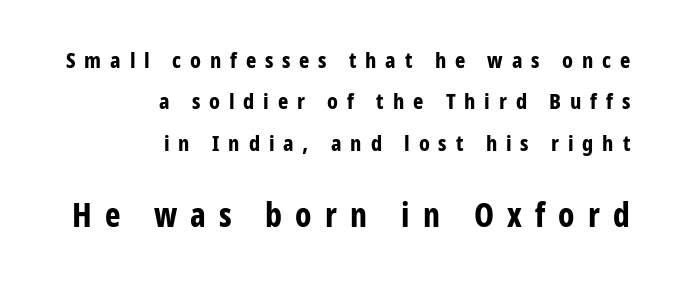
The passage is arranged like a letterhead date or caption credit — flush right. Think of a printed novel: that variable character pitch is what you see here. No feet cap the strokes, marking this as sans-serif type. Honestly, the letter spacing is so wide it's the main thing you notice. You get the small type first, then a jump to larger type.
